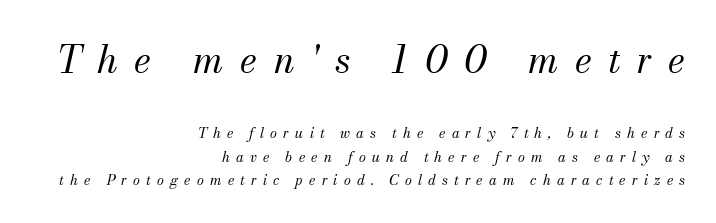
Q: Is the text bold? A: No.
Q: Is the text italic (slanted)? A: Yes, it leans right by about 13 degrees.
Q: Is the typeface a serif or a sans-serif typeface? A: Serif.
Q: Is the text underlined? A: No.
Q: How is the paragraph aligned? A: Right-aligned.
Q: Is the spacing between letters normal or unusually wide? A: Unusually wide.
Q: Is the spacing between lines tight, normal or loose? A: Normal.
Q: Which block of text is set in a larger size, the first (top) or the second (bottom)? A: The first (top) one.
Q: Width (condensed, normal, or wide)? A: Normal.
Q: Stroke contrast? A: Medium.
Q: x-height? A: Small.
Q: Monospaced? A: No.
